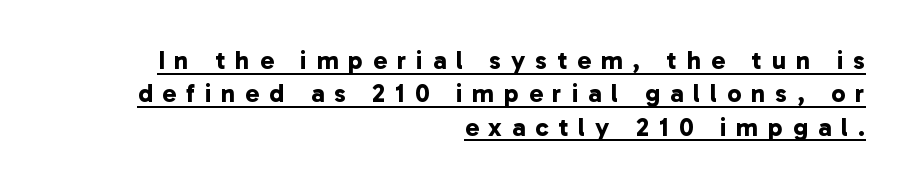
The image shows 26 px bold type; set right-aligned, normal line spacing (1.28x), unusually wide letter spacing (+0.38 em), underlined.
